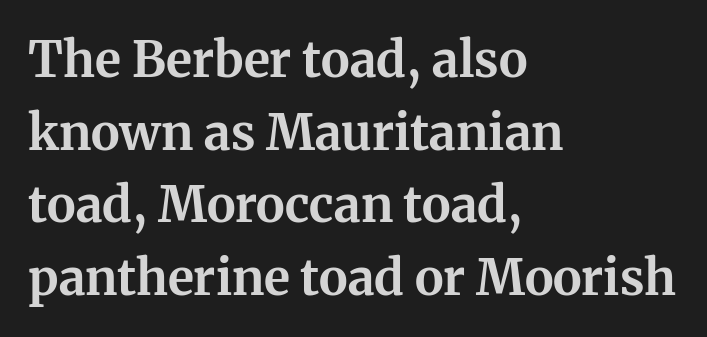
Q: Is the text bold? A: Yes.
Q: Is the text italic (slanted)? A: No, it is upright.
Q: Is the typeface a serif or a sans-serif typeface? A: Serif.
Q: Is the text underlined? A: No.
Q: How is the paragraph aligned? A: Left-aligned.
Q: Is the spacing between letters normal or unusually wide? A: Normal.
Q: Is the spacing between lines tight, normal or loose? A: Normal.
Q: Width (condensed, normal, or wide)? A: Normal.
Q: Stroke contrast? A: Medium.
Q: x-height? A: Medium.
Q: Monospaced? A: No.
